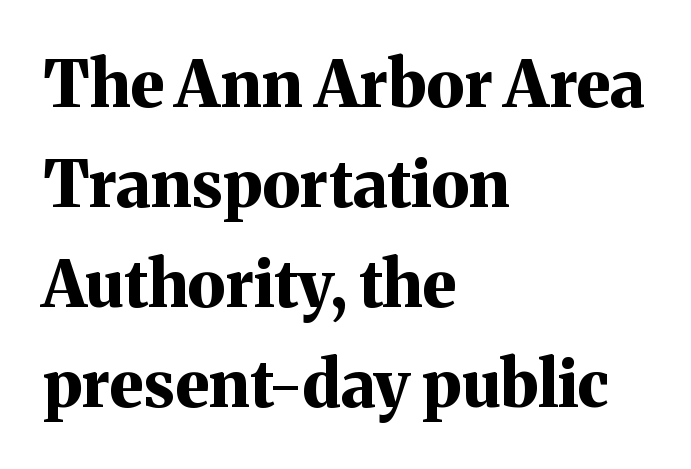
Q: Is the text bold? A: Yes.
Q: Is the text italic (slanted)? A: No, it is upright.
Q: Is the typeface a serif or a sans-serif typeface? A: Serif.
Q: Is the text underlined? A: No.
Q: How is the paragraph aligned? A: Left-aligned.
Q: Is the spacing between letters normal or unusually wide? A: Normal.
Q: Is the spacing between lines tight, normal or loose? A: Normal.
Q: Width (condensed, normal, or wide)? A: Normal.
Q: Stroke contrast? A: Medium.
Q: x-height? A: Medium.
Q: Monospaced? A: No.
